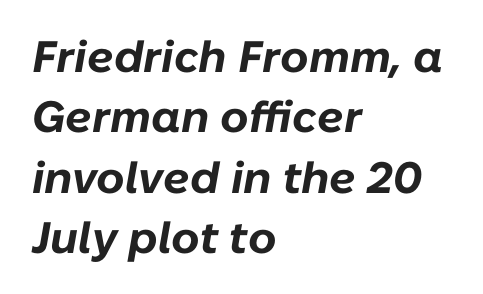
These lines keep a tight, regular rhythm from letter to letter. Successive baselines arrive at the customary interval. The glyphs are unaccompanied by any horizontal stroke below them. In terms of weight, the rendering is a true, heavy bold. Quick note: italic. Think of a printed novel: that variable character pitch is what you see here.
